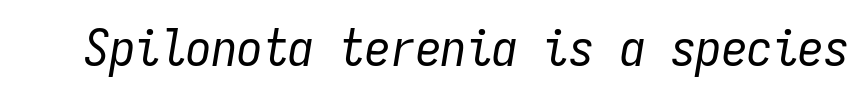
Q: Is the text bold? A: No.
Q: Is the text italic (slanted)? A: Yes, it leans right by about 9 degrees.
Q: Is the text underlined? A: No.
Q: Is the spacing between letters normal or unusually wide? A: Normal.
Q: Width (condensed, normal, or wide)? A: Condensed.
Q: Stroke contrast? A: Low.
Q: x-height? A: Medium.
Q: Monospaced? A: Yes.
